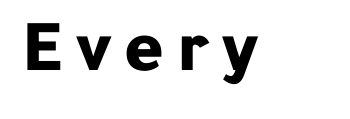
Q: Is the text bold? A: Yes.
Q: Is the text italic (slanted)? A: No, it is upright.
Q: Is the typeface a serif or a sans-serif typeface? A: Sans-serif.
Q: Is the text underlined? A: No.
Q: Width (condensed, normal, or wide)? A: Normal.
Q: Stroke contrast? A: Low.
Q: x-height? A: Medium.
Q: Monospaced? A: No.
